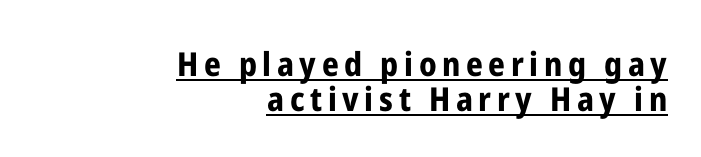
{"serif": "no", "italic": "no", "bold": "yes", "weight": "bold", "width": "condensed", "stroke_contrast": "low", "x_height": "medium", "monospaced": "no", "underline": "yes", "align": "right", "line_spacing": "tight", "line_spacing_ratio": 1.06, "glyph_px": 33}
